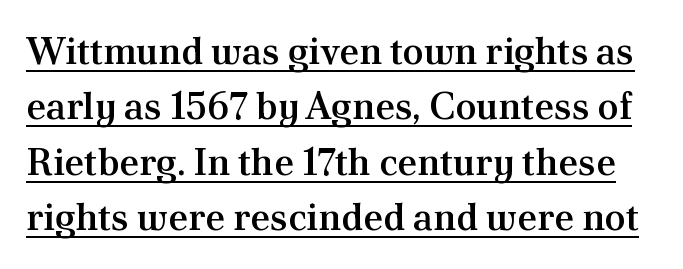
{"serif": "yes", "italic": "no", "bold": "semi", "weight": "semibold", "width": "normal", "stroke_contrast": "medium", "x_height": "small", "monospaced": "no", "underline": "yes", "line_spacing": "normal", "line_spacing_ratio": 1.46, "letter_spacing": "normal", "letter_spacing_em": 0.0, "glyph_px": 38}
